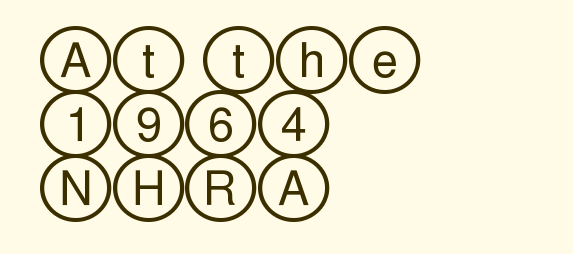
Q: Is the text italic (slanted)? A: No, it is upright.
Q: Is the text underlined? A: No.
Q: How is the paragraph aligned? A: Left-aligned.
Q: Is the spacing between letters normal or unusually wide? A: Normal.
Q: Is the spacing between lines tight, normal or loose? A: Normal.
Q: Width (condensed, normal, or wide)? A: Wide.
Q: x-height? A: Large.
